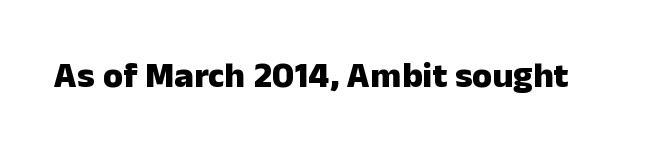
The image shows 36 px heavy sans-serif type, upright; set normal letter spacing, not underlined; low stroke contrast and a medium x-height.
